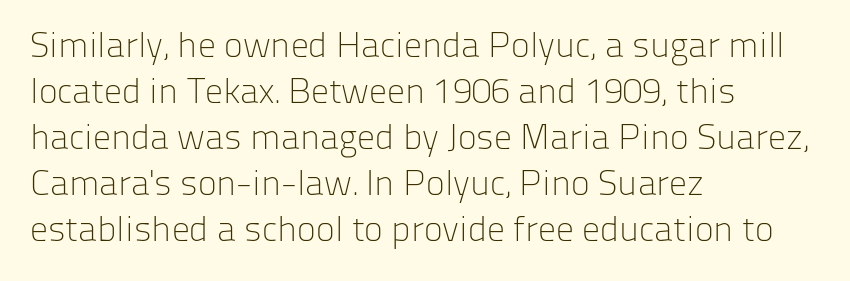
The image shows 36 px light sans-serif type, upright; set left-aligned, normal line spacing (1.28x), normal letter spacing, not underlined; low stroke contrast and a medium x-height.
